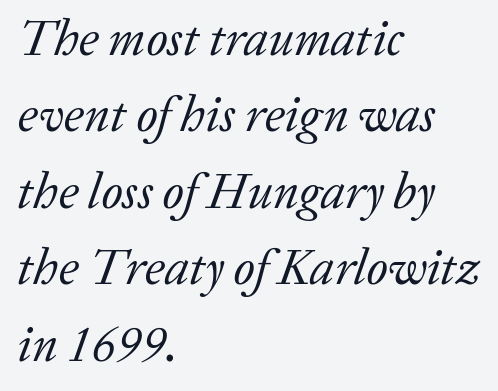
{"serif": "yes", "italic": "yes", "lean": "right", "slant_degrees": 20, "bold": "no", "weight": "regular", "width": "normal", "stroke_contrast": "low", "x_height": "medium", "monospaced": "no", "underline": "no", "align": "left", "line_spacing": "normal", "line_spacing_ratio": 1.53, "letter_spacing": "normal", "letter_spacing_em": 0.0, "glyph_px": 50}
